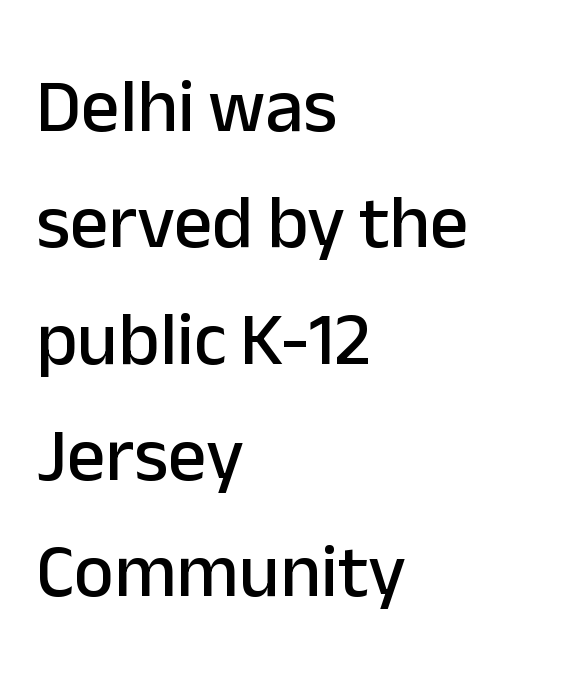
The image shows 76 px sans-serif type, upright; set left-aligned, normal line spacing (1.53x), normal letter spacing, not underlined; low stroke contrast and a medium x-height.
